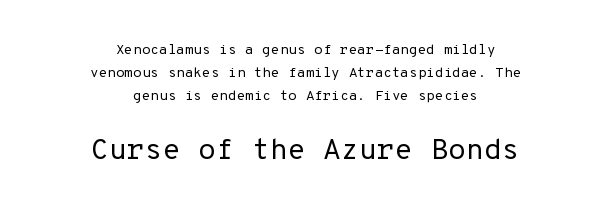
Q: Is the text bold? A: No.
Q: Is the text italic (slanted)? A: No, it is upright.
Q: Is the typeface a serif or a sans-serif typeface? A: Sans-serif.
Q: Is the text underlined? A: No.
Q: How is the paragraph aligned? A: Centered.
Q: Is the spacing between letters normal or unusually wide? A: Normal.
Q: Is the spacing between lines tight, normal or loose? A: Normal.
Q: Which block of text is set in a larger size, the first (top) or the second (bottom)? A: The second (bottom) one.
Q: Width (condensed, normal, or wide)? A: Normal.
Q: Stroke contrast? A: Low.
Q: x-height? A: Medium.
